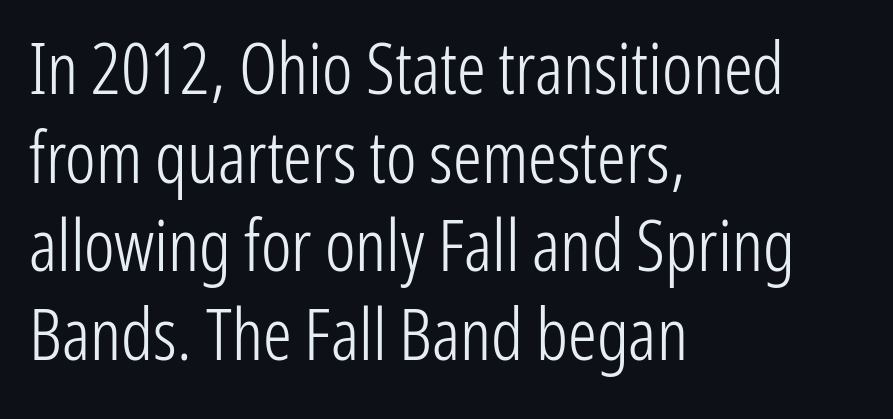
Q: Is the text bold? A: No.
Q: Is the text italic (slanted)? A: No, it is upright.
Q: Is the typeface a serif or a sans-serif typeface? A: Sans-serif.
Q: Is the text underlined? A: No.
Q: How is the paragraph aligned? A: Left-aligned.
Q: Is the spacing between letters normal or unusually wide? A: Normal.
Q: Width (condensed, normal, or wide)? A: Condensed.
Q: Stroke contrast? A: Low.
Q: x-height? A: Medium.
Q: Monospaced? A: No.
